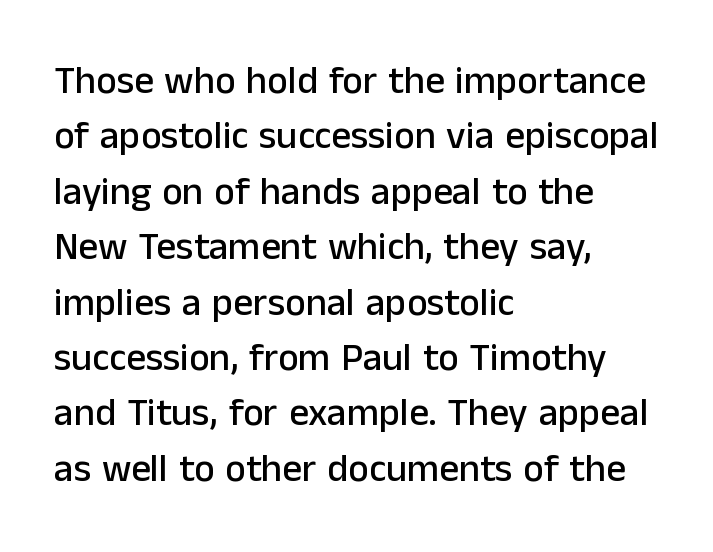
Is this a sans? Yes — the strokes have no serifs. Beneath every word, the page is bare. You can tell it's not italic because the verticals are truly vertical. Alignment: flush left.
